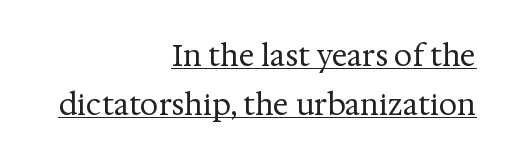
Q: Is the text bold? A: No.
Q: Is the text italic (slanted)? A: No, it is upright.
Q: Is the typeface a serif or a sans-serif typeface? A: Serif.
Q: Is the text underlined? A: Yes.
Q: How is the paragraph aligned? A: Right-aligned.
Q: Is the spacing between letters normal or unusually wide? A: Normal.
Q: Is the spacing between lines tight, normal or loose? A: Normal.
Q: Width (condensed, normal, or wide)? A: Normal.
Q: Stroke contrast? A: Medium.
Q: x-height? A: Medium.
Q: Monospaced? A: No.
